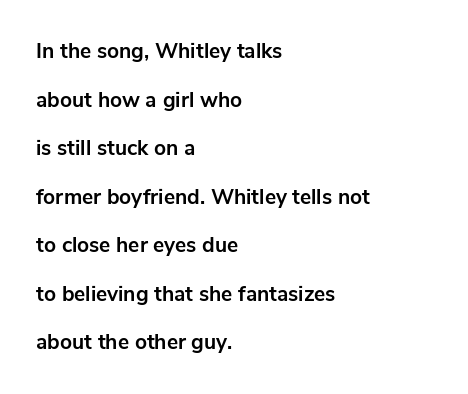
The image shows 21 px bold type, upright; set left-aligned, loose line spacing (2.31x), normal letter spacing, not underlined.
